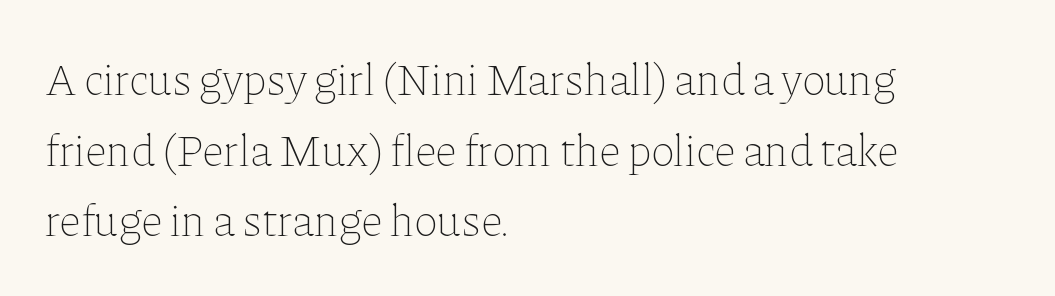
Inter-character spacing is left at the font's built-in metrics. Notice how the stems are strictly vertical — no italics here. Summary of weight: not heavy and not bold. This rendering uses left alignment, leaving the right contour irregular. Do the characters align in a grid? No, the font is proportional. Has an underline been added? It has not.
